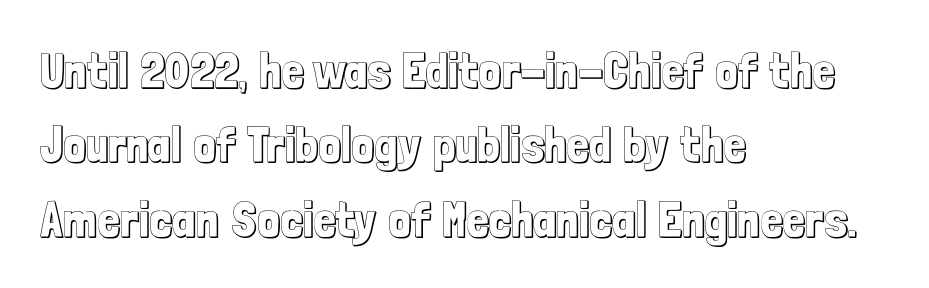
The image shows 49 px condensed type, upright; set left-aligned, normal line spacing (1.52x), normal letter spacing, not underlined; a medium x-height.
